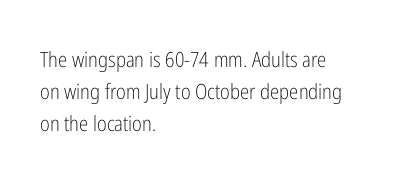
Vertical strokes here are truly vertical. The paragraph has a hard left edge and a soft right edge. The rendering uses a moderate line-height, typical for paragraphs. The cut favours lightness, reaching ordinary text weight at its darkest.
